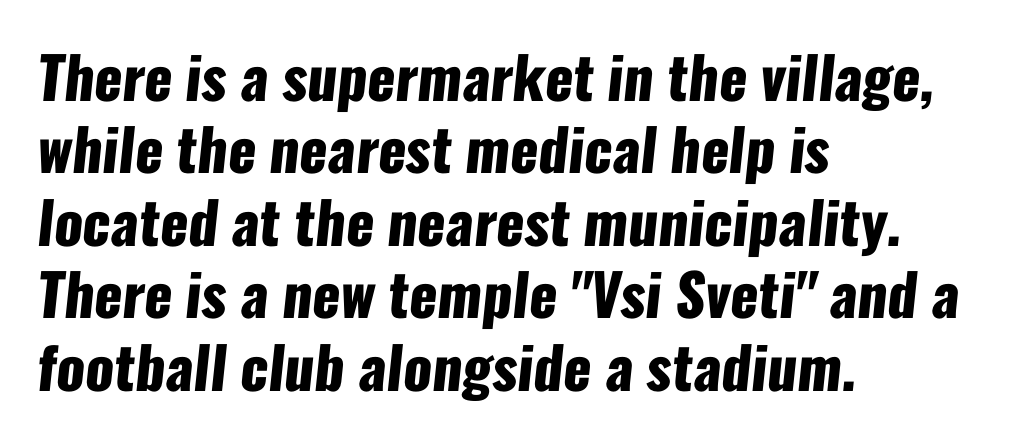
Lines of text with bare space underneath. In terms of leading, this rendering sits right in the middle. The letters advance in unequal steps, a hallmark of proportional type. Is this a sans? Yes — the strokes have no serifs. Leftover space on each line is placed entirely after the last word.
